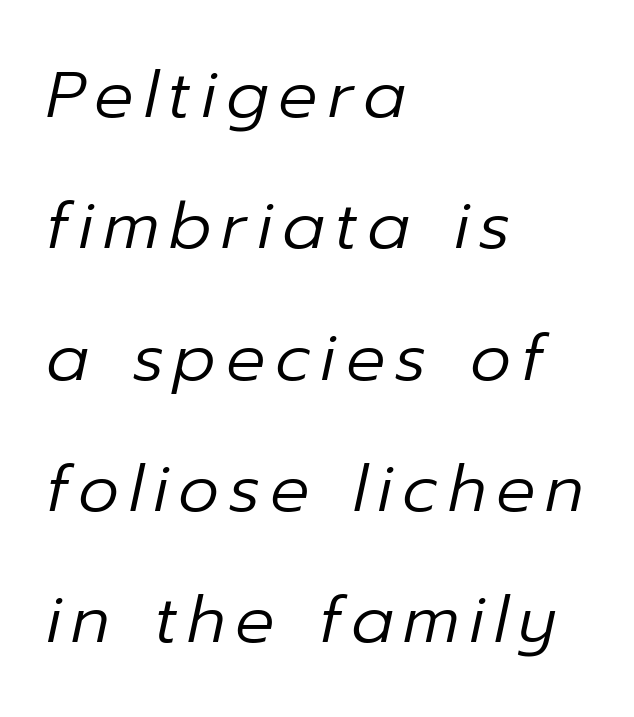
The image shows 65 px regular-weight type, italic (leaning right); set left-aligned, loose line spacing (2.02x), not underlined; low stroke contrast and a medium x-height.
